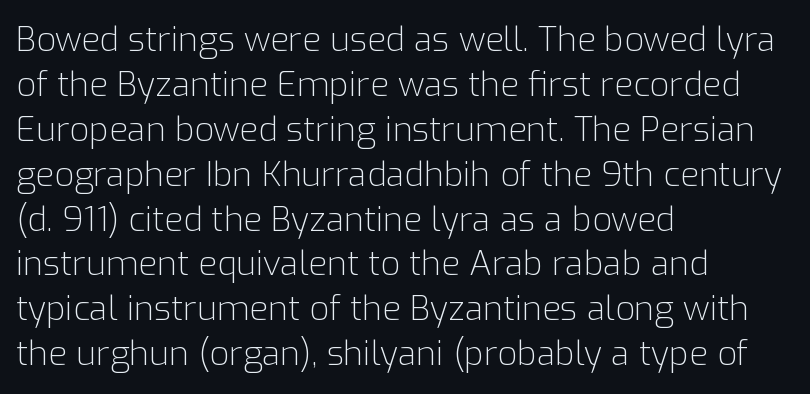
Q: Is the text bold? A: No.
Q: Is the text italic (slanted)? A: No, it is upright.
Q: Is the typeface a serif or a sans-serif typeface? A: Sans-serif.
Q: Is the text underlined? A: No.
Q: How is the paragraph aligned? A: Left-aligned.
Q: Is the spacing between letters normal or unusually wide? A: Normal.
Q: Is the spacing between lines tight, normal or loose? A: Normal.
Q: Width (condensed, normal, or wide)? A: Normal.
Q: Stroke contrast? A: Low.
Q: x-height? A: Medium.
Q: Monospaced? A: No.
